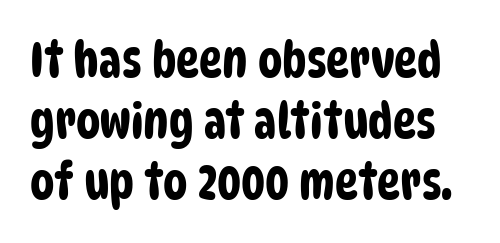
Q: Is the typeface a serif or a sans-serif typeface? A: Sans-serif.
Q: Is the text underlined? A: No.
Q: Is the spacing between letters normal or unusually wide? A: Normal.
Q: Is the spacing between lines tight, normal or loose? A: Normal.
Q: Width (condensed, normal, or wide)? A: Condensed.
Q: Stroke contrast? A: Low.
Q: x-height? A: Large.
Q: Monospaced? A: No.
